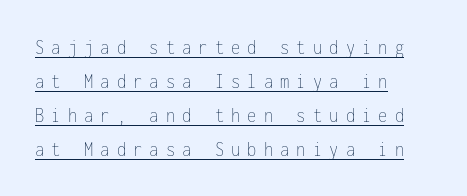
Q: Is the text bold? A: No.
Q: Is the text italic (slanted)? A: No, it is upright.
Q: Is the text underlined? A: Yes.
Q: How is the paragraph aligned? A: Left-aligned.
Q: Is the spacing between letters normal or unusually wide? A: Unusually wide.
Q: Is the spacing between lines tight, normal or loose? A: Normal.
